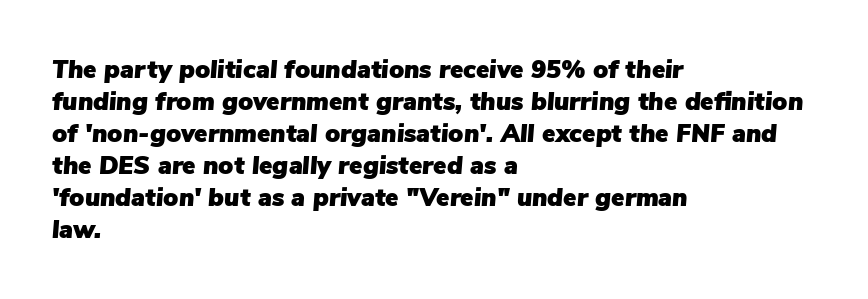
Q: Is the text italic (slanted)? A: Yes, it leans right by about 5 degrees.
Q: Is the text underlined? A: No.
Q: How is the paragraph aligned? A: Left-aligned.
Q: Is the spacing between letters normal or unusually wide? A: Normal.
Q: Is the spacing between lines tight, normal or loose? A: Normal.
